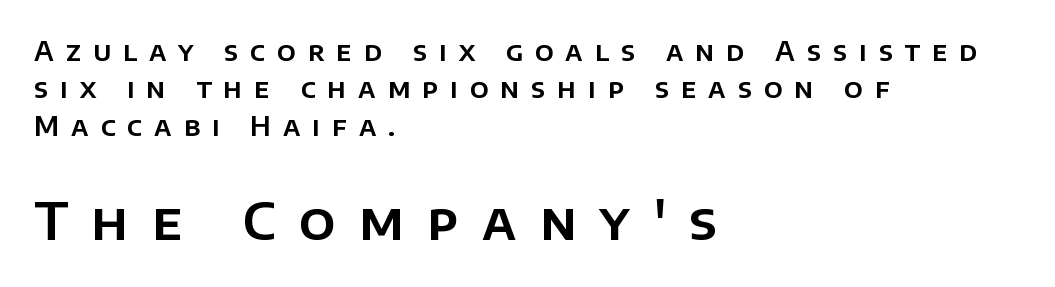
{"serif": "no", "italic": "no", "width": "normal", "stroke_contrast": "low", "x_height": "large", "monospaced": "no", "underline": "no", "align": "left", "line_spacing": "normal", "line_spacing_ratio": 1.44, "letter_spacing": "wide", "letter_spacing_em": 0.46, "larger_block": "second", "size_ratio": 1.96, "glyph_px": 51}
